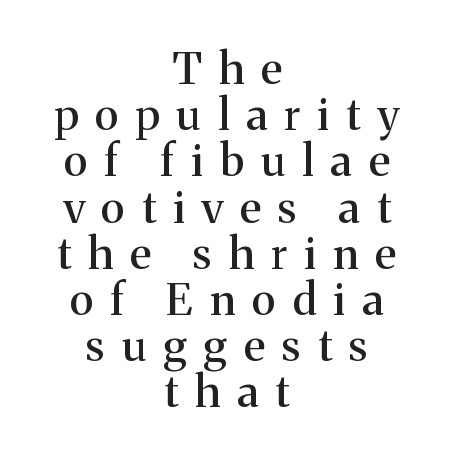
The image shows 44 px serif type, upright; set centered, tight line spacing (1.05x), unusually wide letter spacing (+0.39 em), not underlined; medium stroke contrast and a medium x-height.
